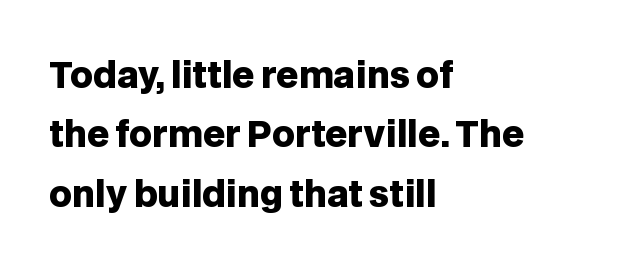
Q: Is the text bold? A: Yes.
Q: Is the text italic (slanted)? A: No, it is upright.
Q: Is the typeface a serif or a sans-serif typeface? A: Sans-serif.
Q: Is the text underlined? A: No.
Q: How is the paragraph aligned? A: Left-aligned.
Q: Is the spacing between letters normal or unusually wide? A: Normal.
Q: Is the spacing between lines tight, normal or loose? A: Normal.
Q: Width (condensed, normal, or wide)? A: Normal.
Q: Stroke contrast? A: Low.
Q: x-height? A: Large.
Q: Monospaced? A: No.
